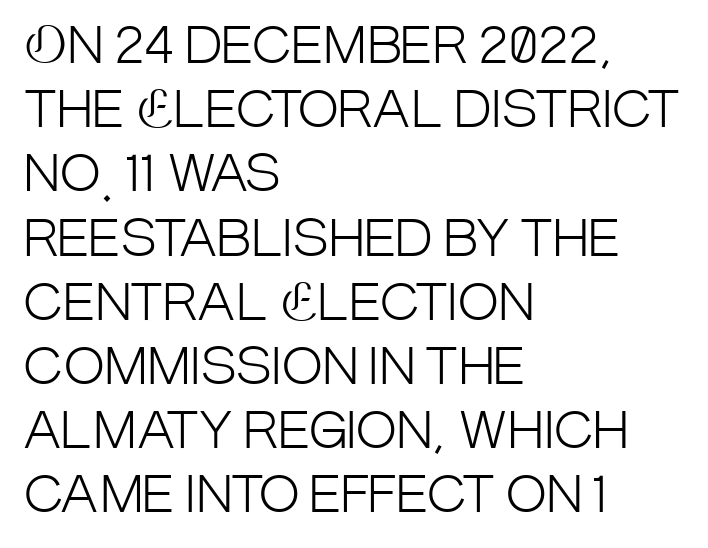
Posture: upright roman. Note the varied advance widths — an 'i' is clearly narrower than an 'm'. The ragged edge is on the right, which tells us the setting is flush left. Nothing sits at the stroke ends, so this counts as sans-serif.
